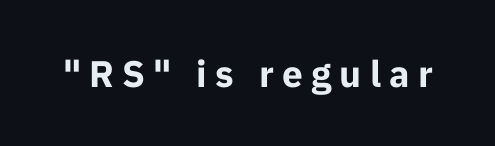
The image shows 37 px bold sans-serif type, upright; set unusually wide letter spacing (+0.22 em), not underlined; low stroke contrast and a medium x-height.
